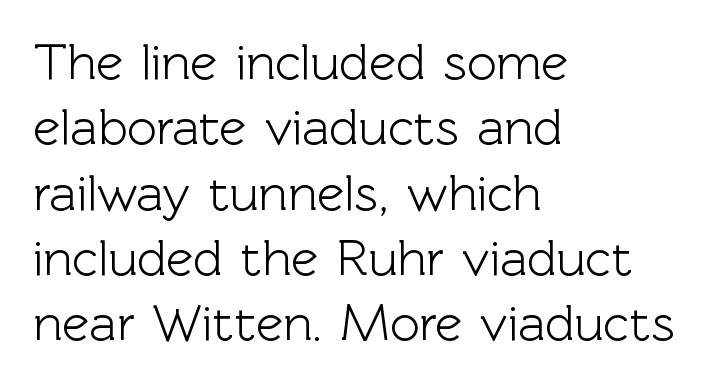
The image shows 51 px sans-serif type, upright; set left-aligned, normal line spacing (1.28x), normal letter spacing, not underlined; a medium x-height.
